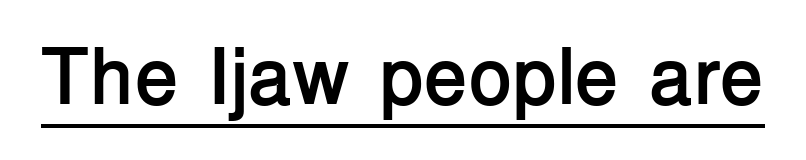
Q: Is the text bold? A: Yes.
Q: Is the text italic (slanted)? A: No, it is upright.
Q: Is the typeface a serif or a sans-serif typeface? A: Sans-serif.
Q: Is the text underlined? A: Yes.
Q: Is the spacing between letters normal or unusually wide? A: Normal.
Q: Width (condensed, normal, or wide)? A: Normal.
Q: Stroke contrast? A: Low.
Q: x-height? A: Medium.
Q: Monospaced? A: No.
